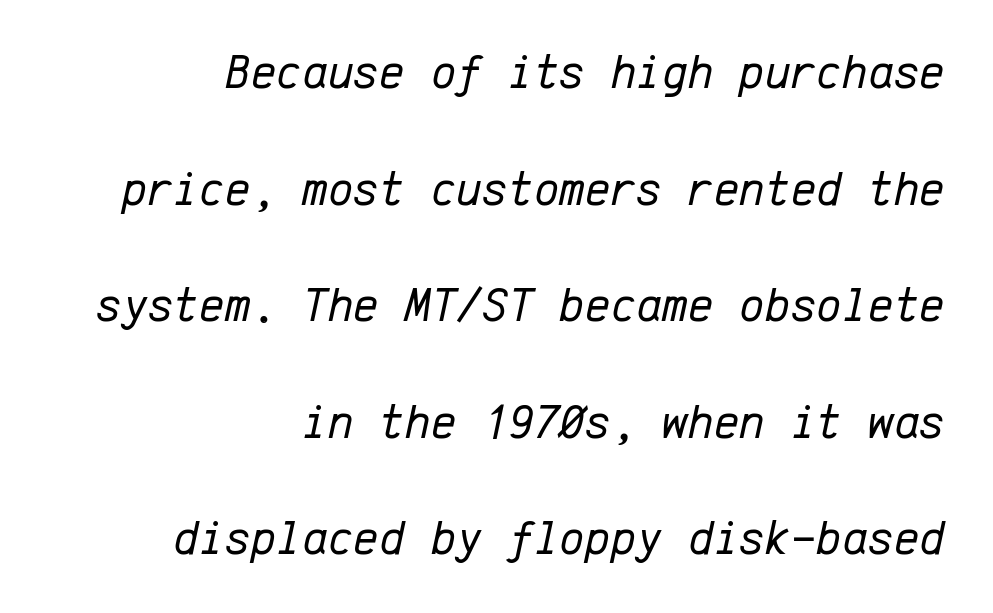
The image shows 49 px regular-weight type, italic (leaning right), monospaced; set right-aligned, loose line spacing (2.38x), normal letter spacing, not underlined; low stroke contrast and a medium x-height.
